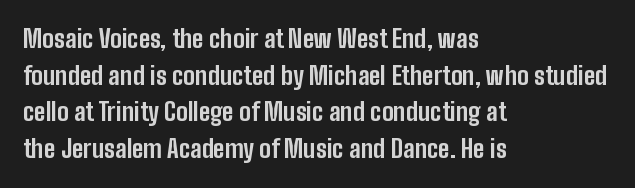
Q: Is the text bold? A: Yes.
Q: Is the text italic (slanted)? A: No, it is upright.
Q: Is the text underlined? A: No.
Q: How is the paragraph aligned? A: Left-aligned.
Q: Is the spacing between letters normal or unusually wide? A: Normal.
Q: Is the spacing between lines tight, normal or loose? A: Normal.
